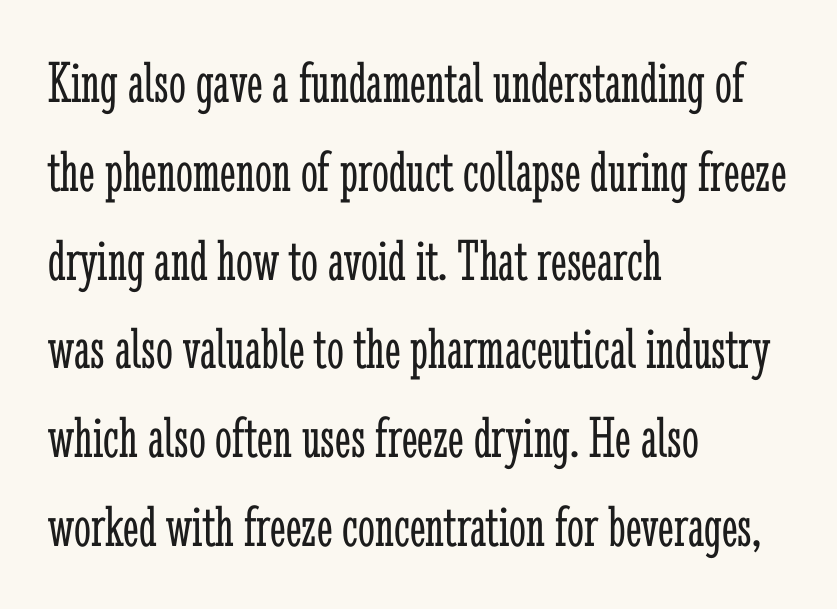
{"serif": "yes", "italic": "no", "bold": "no", "weight": "light", "width": "condensed", "stroke_contrast": "low", "x_height": "medium", "monospaced": "no", "underline": "no", "align": "left", "line_spacing": "normal", "line_spacing_ratio": 1.48, "letter_spacing": "normal", "letter_spacing_em": 0.0, "glyph_px": 60}
